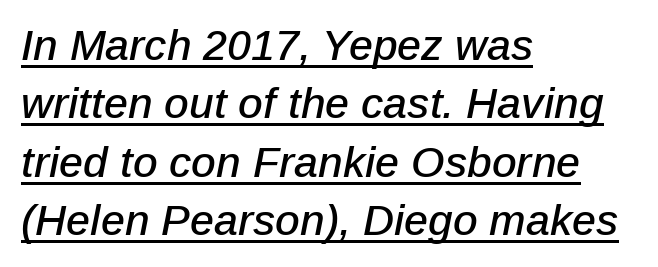
{"italic": "yes", "lean": "right", "slant_degrees": 12, "width": "normal", "stroke_contrast": "low", "x_height": "medium", "monospaced": "no", "underline": "yes", "align": "left", "line_spacing": "normal", "line_spacing_ratio": 1.36, "letter_spacing": "normal", "letter_spacing_em": 0.0, "glyph_px": 43}
